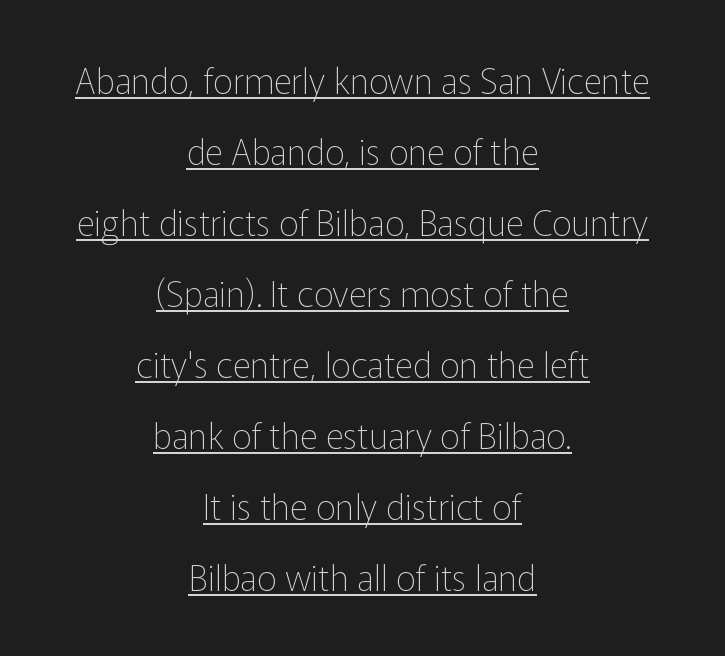
Q: Is the text bold? A: No.
Q: Is the text italic (slanted)? A: No, it is upright.
Q: Is the typeface a serif or a sans-serif typeface? A: Sans-serif.
Q: Is the text underlined? A: Yes.
Q: How is the paragraph aligned? A: Centered.
Q: Is the spacing between letters normal or unusually wide? A: Normal.
Q: Is the spacing between lines tight, normal or loose? A: Loose.
Q: Width (condensed, normal, or wide)? A: Normal.
Q: Stroke contrast? A: Low.
Q: x-height? A: Medium.
Q: Monospaced? A: No.
